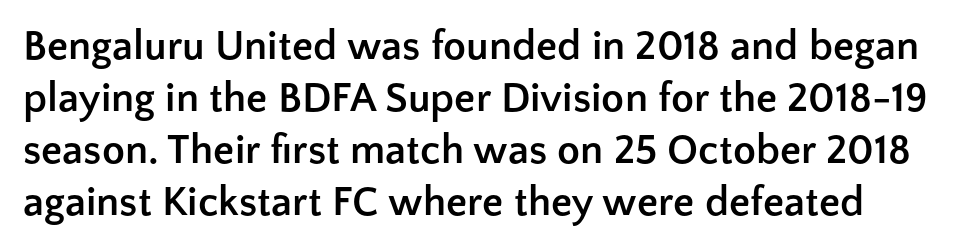
Q: Is the text bold? A: Yes.
Q: Is the text italic (slanted)? A: No, it is upright.
Q: Is the typeface a serif or a sans-serif typeface? A: Sans-serif.
Q: Is the text underlined? A: No.
Q: Is the spacing between letters normal or unusually wide? A: Normal.
Q: Width (condensed, normal, or wide)? A: Normal.
Q: Stroke contrast? A: Low.
Q: x-height? A: Medium.
Q: Monospaced? A: No.
